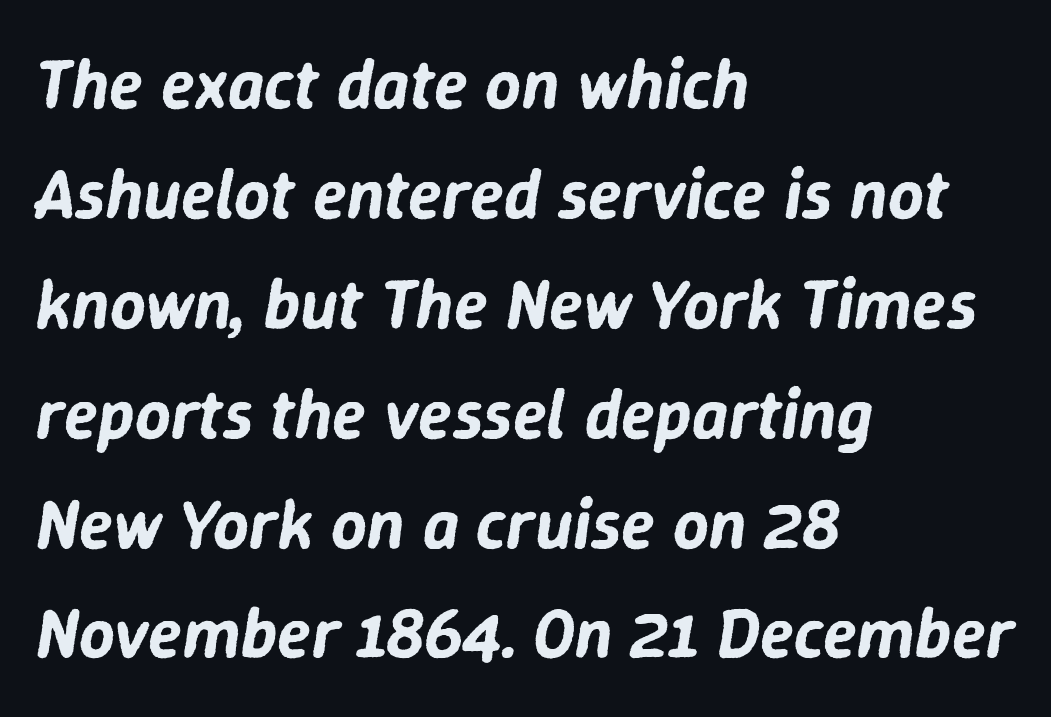
Q: Is the text italic (slanted)? A: Yes, it leans right by about 9 degrees.
Q: Is the text underlined? A: No.
Q: How is the paragraph aligned? A: Left-aligned.
Q: Is the spacing between letters normal or unusually wide? A: Normal.
Q: Is the spacing between lines tight, normal or loose? A: Normal.
Q: Width (condensed, normal, or wide)? A: Normal.
Q: Stroke contrast? A: Low.
Q: x-height? A: Medium.
Q: Monospaced? A: No.
